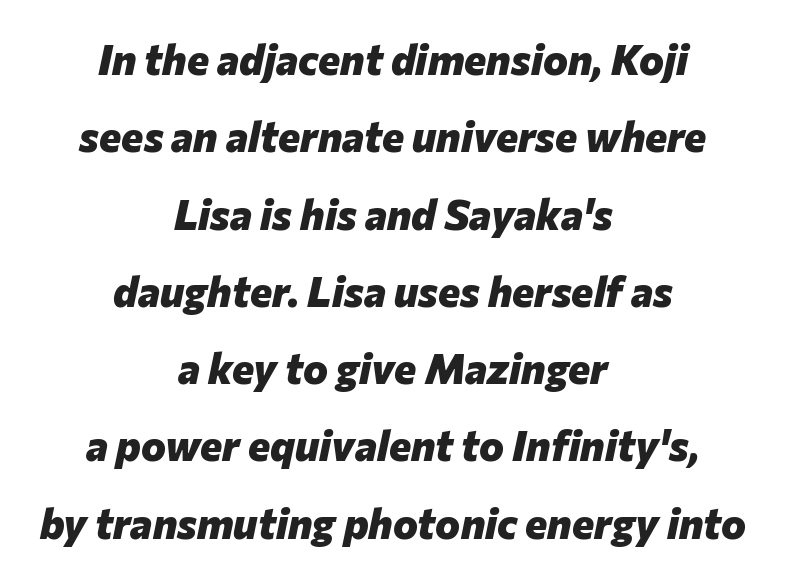
Yep, that's italic — everything's leaning. The lines in this sample share a center point and differ in where they start and stop. Looks like regular typesetting: each glyph gets only the width it needs. The face used here has the dense, thick strokes of a bold. The horizontal fit of the characters is conventional and even.
